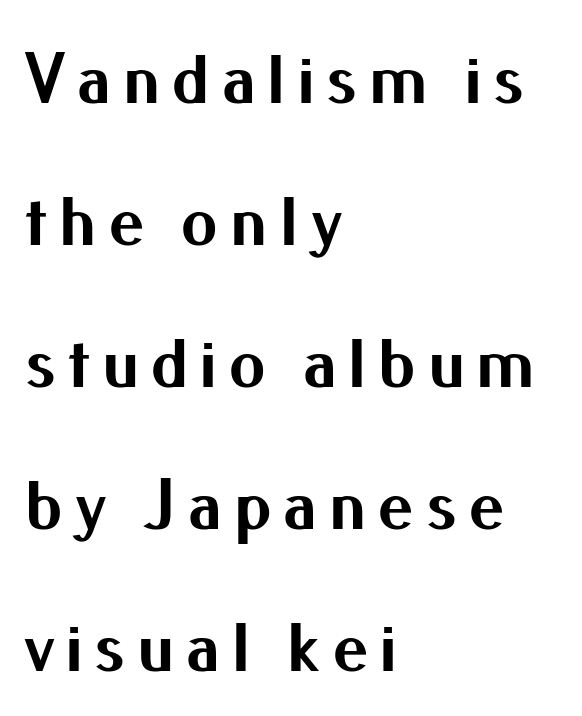
A roman cut, with each character standing at attention. Reading down the column, the eye jumps a long way to each next line. This sample uses a sans-serif face. Pretty heavy lettering here — definitely bold. Layout note: lines flush left. Proportional: the letters do not fall into vertical columns.
